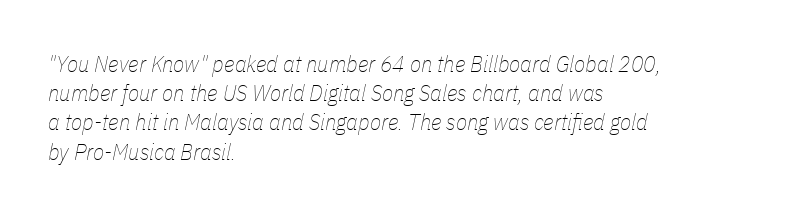
You can tell it's italic because the verticals aren't actually vertical. Glyph-to-glyph distance matches everyday printed text. The paragraph has a hard left edge and a soft right edge. The passage shown stacks its lines at a standard gap. Stems here are at most as thick as an everyday book face. A clean baseline with only descenders dipping below it.
